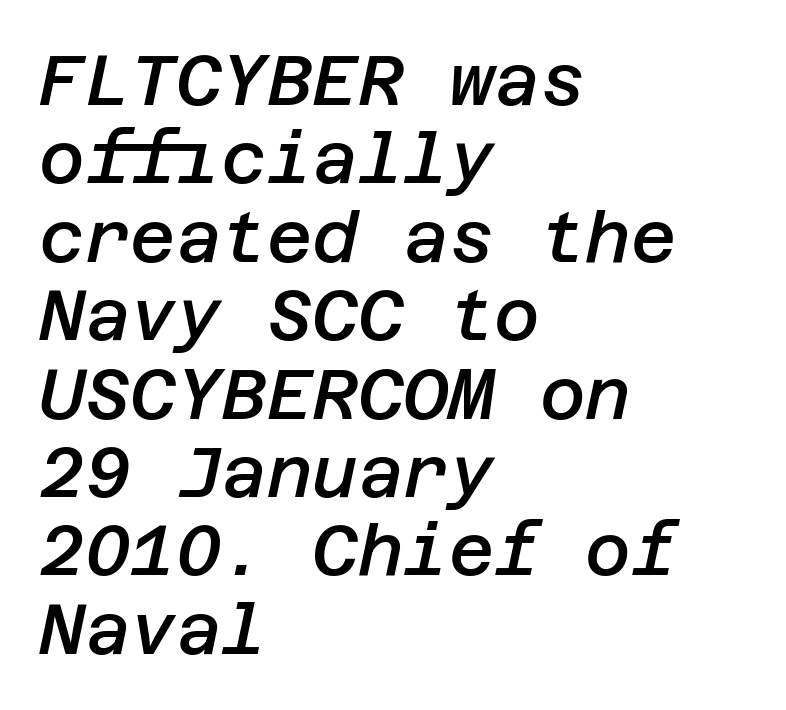
The words here are not underlined. Reading down the column, the eye jumps only a short way to each next line. The lettering tilts uniformly, giving the passage an italic look. The letters are semibold — heavier than regular but short of a full bold.
